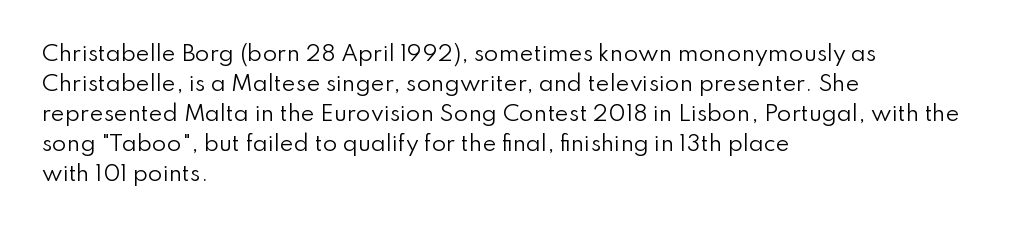
{"italic": "no", "bold": "no", "underline": "no", "align": "left", "line_spacing": "normal", "line_spacing_ratio": 1.43, "letter_spacing": "normal", "letter_spacing_em": 0.0, "glyph_px": 21}
